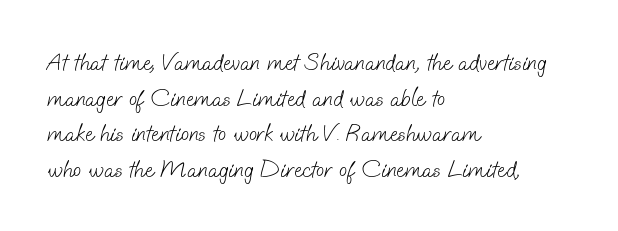
{"bold": "no", "underline": "no", "align": "left", "line_spacing": "normal", "line_spacing_ratio": 1.48, "letter_spacing": "normal", "letter_spacing_em": 0.0, "glyph_px": 24}
